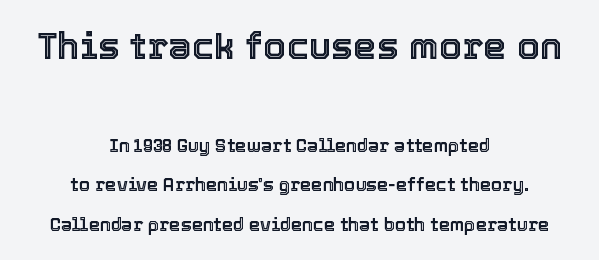
The image shows 37 px text type, upright; set centered, loose line spacing (2.18x), normal letter spacing, not underlined; the first (top) block is 2.06x larger; a medium x-height.
